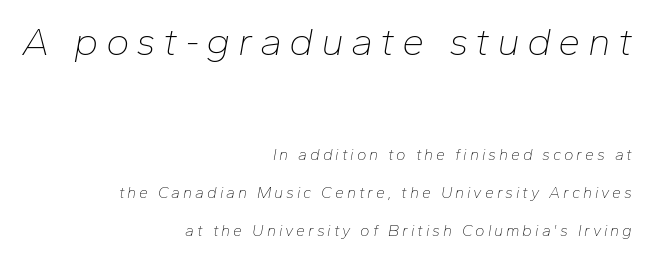
The image shows 40 px thin type, italic (leaning right); set right-aligned, loose line spacing (2.37x), not underlined; the first (top) block is 2.5x larger; low stroke contrast and a medium x-height.
